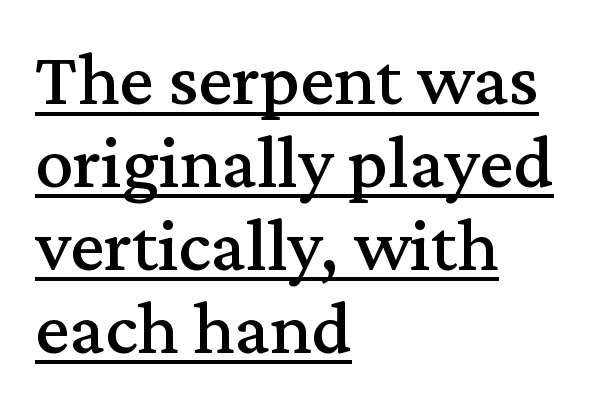
Q: Is the text italic (slanted)? A: No, it is upright.
Q: Is the typeface a serif or a sans-serif typeface? A: Serif.
Q: Is the text underlined? A: Yes.
Q: How is the paragraph aligned? A: Left-aligned.
Q: Is the spacing between letters normal or unusually wide? A: Normal.
Q: Is the spacing between lines tight, normal or loose? A: Tight.
Q: Width (condensed, normal, or wide)? A: Normal.
Q: Stroke contrast? A: Medium.
Q: x-height? A: Medium.
Q: Monospaced? A: No.
